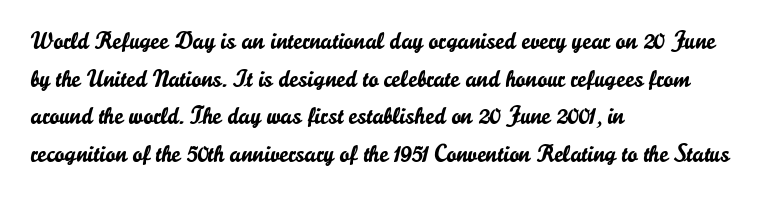
Students, observe: this is what conventionally led text looks like. Horizontally, the lines are justified to the leading edge only. The type is set solid horizontally, with unmodified tracking. The baseline area is clear.
